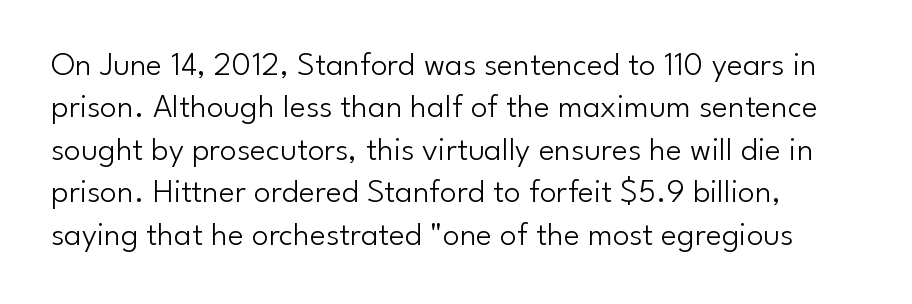
Q: Is the text bold? A: No.
Q: Is the text italic (slanted)? A: No, it is upright.
Q: Is the typeface a serif or a sans-serif typeface? A: Sans-serif.
Q: Is the text underlined? A: No.
Q: Is the spacing between letters normal or unusually wide? A: Normal.
Q: Is the spacing between lines tight, normal or loose? A: Normal.
Q: Width (condensed, normal, or wide)? A: Normal.
Q: Stroke contrast? A: Low.
Q: x-height? A: Small.
Q: Monospaced? A: No.
